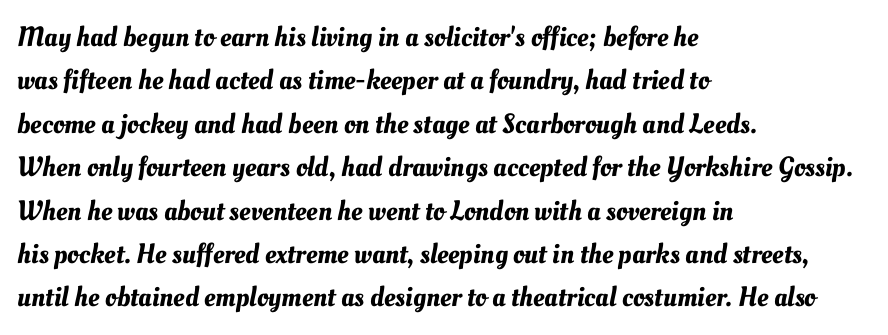
{"width": "normal", "stroke_contrast": "medium", "x_height": "small", "monospaced": "no", "underline": "no", "align": "left", "line_spacing": "normal", "line_spacing_ratio": 1.55, "letter_spacing": "normal", "letter_spacing_em": 0.0, "glyph_px": 28}
